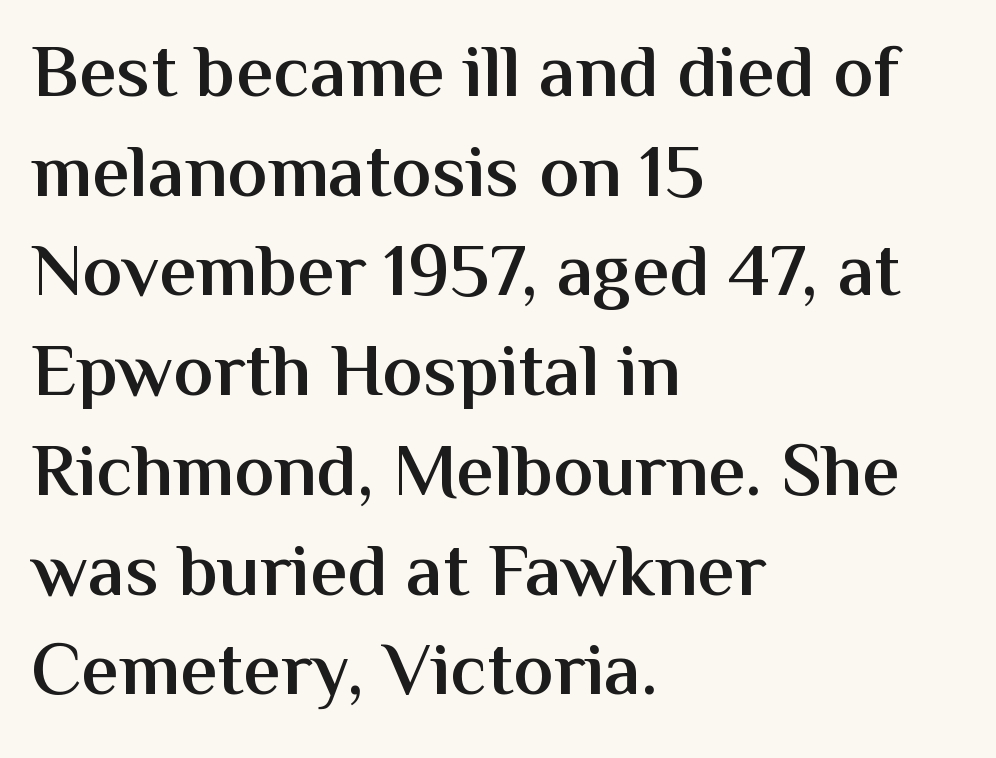
The image shows 75 px semibold sans-serif type, upright; set left-aligned, normal line spacing (1.33x), normal letter spacing, not underlined; medium stroke contrast and a medium x-height.
